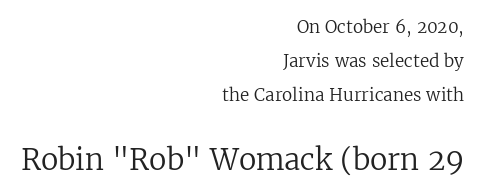
Characters remain perfectly vertical along every line. The rendering enlarges the type as you move from the upper chunk to the lower. What stands out about the letter spacing? Nothing — it is the standard amount. The typesetter chose a ragged-left arrangement here. Descenders are the only things crossing below the line.
